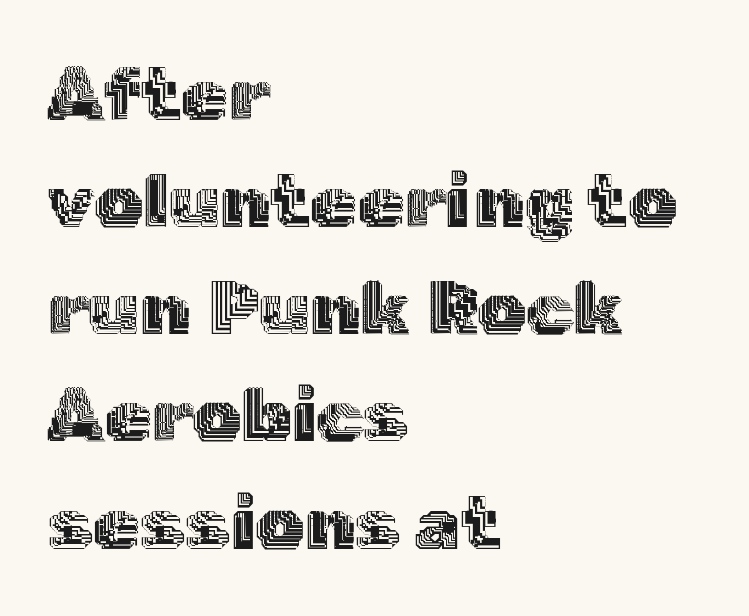
Q: Is the text italic (slanted)? A: No, it is upright.
Q: Is the text underlined? A: No.
Q: How is the paragraph aligned? A: Left-aligned.
Q: Is the spacing between letters normal or unusually wide? A: Normal.
Q: Is the spacing between lines tight, normal or loose? A: Normal.
Q: Width (condensed, normal, or wide)? A: Normal.
Q: x-height? A: Medium.
Q: Monospaced? A: No.
